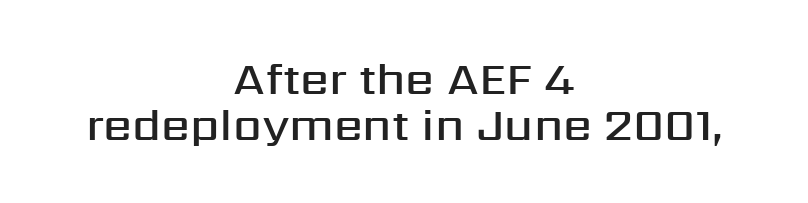
Q: Is the text bold? A: Semi-bold.
Q: Is the text italic (slanted)? A: No, it is upright.
Q: Is the typeface a serif or a sans-serif typeface? A: Sans-serif.
Q: Is the text underlined? A: No.
Q: How is the paragraph aligned? A: Centered.
Q: Is the spacing between letters normal or unusually wide? A: Normal.
Q: Is the spacing between lines tight, normal or loose? A: Tight.
Q: Width (condensed, normal, or wide)? A: Normal.
Q: Stroke contrast? A: Medium.
Q: x-height? A: Medium.
Q: Monospaced? A: No.
